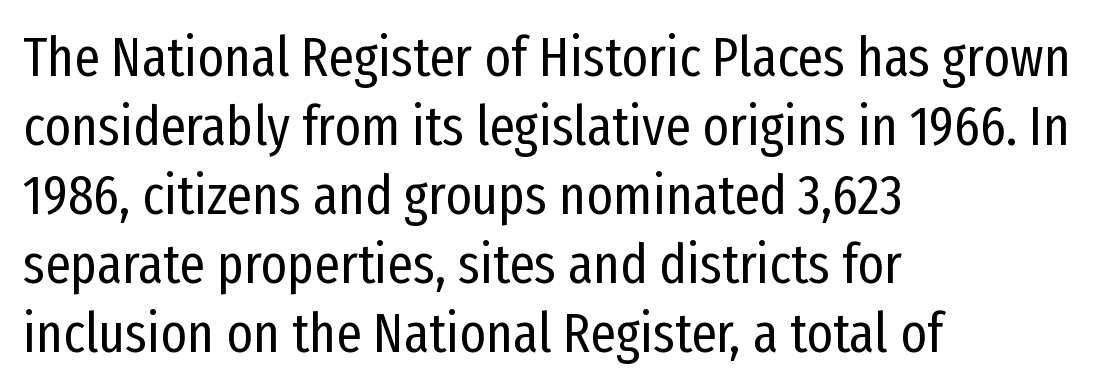
The strokes are not fattened; the text isn't bold. These lines were composed using upright roman letters. This sample uses a sans-serif face. Spacing verdict: proportional, widths tailored to each character. Look at the tracking — it's just the regular setting, nothing added.
